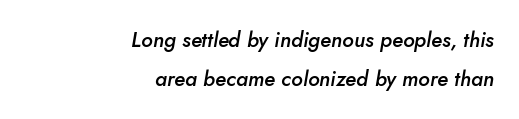
Q: Is the text bold? A: Semi-bold.
Q: Is the text italic (slanted)? A: Yes, it leans right by about 10 degrees.
Q: Is the text underlined? A: No.
Q: How is the paragraph aligned? A: Right-aligned.
Q: Is the spacing between letters normal or unusually wide? A: Normal.
